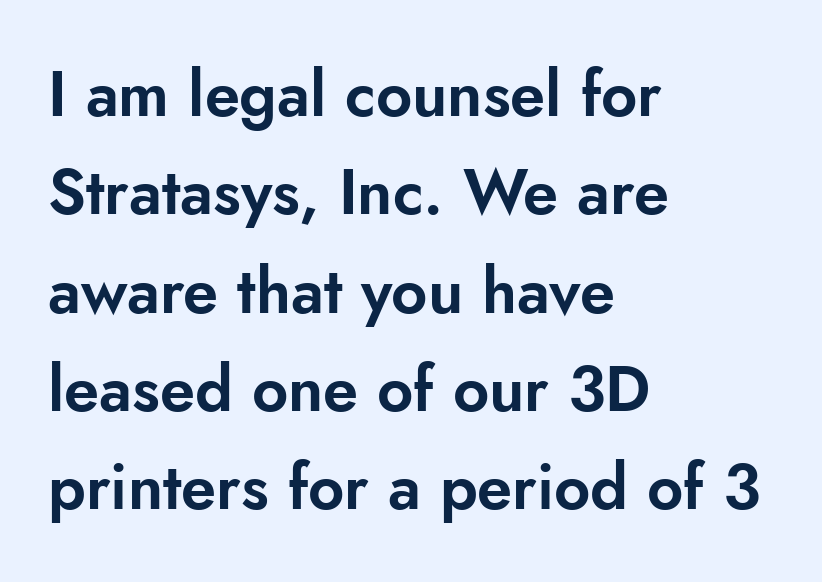
Q: Is the text italic (slanted)? A: No, it is upright.
Q: Is the typeface a serif or a sans-serif typeface? A: Sans-serif.
Q: Is the text underlined? A: No.
Q: How is the paragraph aligned? A: Left-aligned.
Q: Is the spacing between letters normal or unusually wide? A: Normal.
Q: Is the spacing between lines tight, normal or loose? A: Normal.
Q: Width (condensed, normal, or wide)? A: Normal.
Q: Stroke contrast? A: Low.
Q: x-height? A: Small.
Q: Monospaced? A: No.
